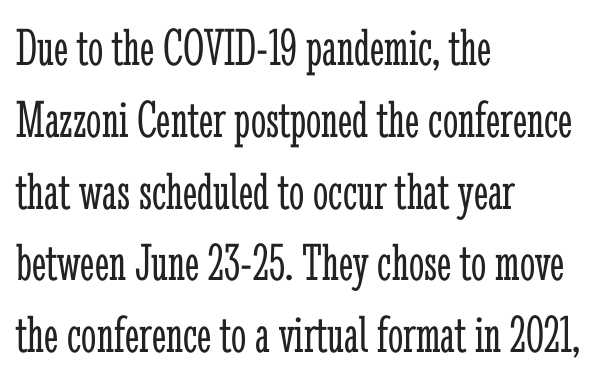
Q: Is the text bold? A: No.
Q: Is the text italic (slanted)? A: No, it is upright.
Q: Is the typeface a serif or a sans-serif typeface? A: Serif.
Q: Is the text underlined? A: No.
Q: How is the paragraph aligned? A: Left-aligned.
Q: Is the spacing between letters normal or unusually wide? A: Normal.
Q: Is the spacing between lines tight, normal or loose? A: Normal.
Q: Width (condensed, normal, or wide)? A: Condensed.
Q: Stroke contrast? A: Low.
Q: x-height? A: Medium.
Q: Monospaced? A: No.
